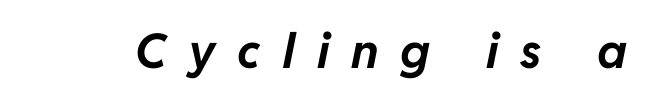
Heft: maximum for text — a bold. The baseline area is clear. The letters advance in unequal steps, a hallmark of proportional type. Tall strokes in this sample are angled rather than plumb. This rendering widens character spacing well past its baseline value.
